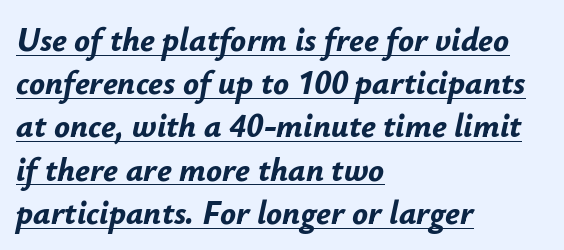
{"italic": "yes", "lean": "right", "slant_degrees": 12, "bold": "yes", "weight": "bold", "width": "normal", "stroke_contrast": "low", "x_height": "small", "monospaced": "no", "underline": "yes", "align": "left", "line_spacing": "normal", "line_spacing_ratio": 1.31, "letter_spacing": "normal", "letter_spacing_em": 0.0, "glyph_px": 33}
